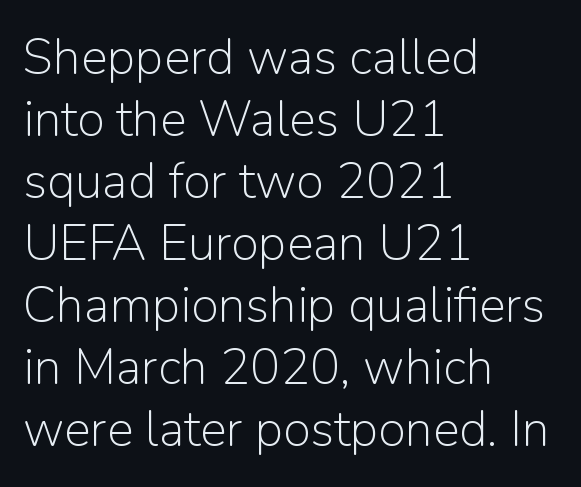
{"serif": "no", "italic": "no", "bold": "no", "weight": "light", "width": "normal", "stroke_contrast": "low", "x_height": "medium", "monospaced": "no", "underline": "no", "align": "left", "line_spacing_ratio": 1.24, "letter_spacing": "normal", "letter_spacing_em": 0.0, "glyph_px": 50}
